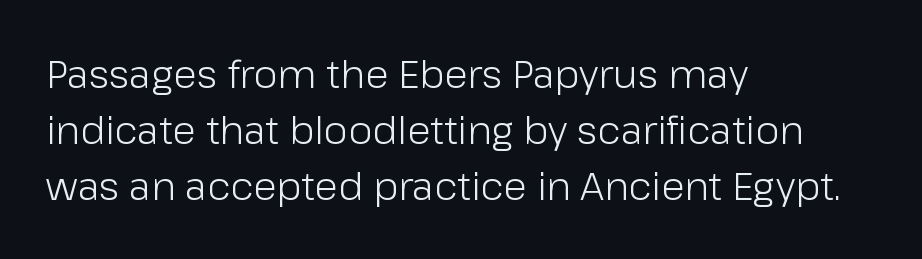
{"serif": "no", "italic": "no", "bold": "no", "weight": "light", "width": "normal", "stroke_contrast": "low", "x_height": "medium", "monospaced": "no", "underline": "no", "align": "left", "line_spacing": "normal", "line_spacing_ratio": 1.44, "letter_spacing": "normal", "letter_spacing_em": 0.0, "glyph_px": 39}
